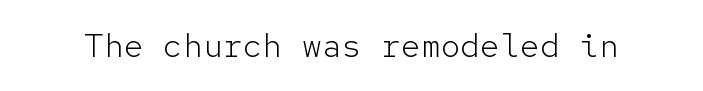
Q: Is the text bold? A: No.
Q: Is the text italic (slanted)? A: No, it is upright.
Q: Is the typeface a serif or a sans-serif typeface? A: Sans-serif.
Q: Is the text underlined? A: No.
Q: Is the spacing between letters normal or unusually wide? A: Normal.
Q: Width (condensed, normal, or wide)? A: Normal.
Q: Stroke contrast? A: Low.
Q: x-height? A: Medium.
Q: Monospaced? A: Yes.
